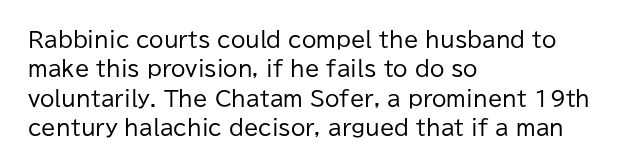
{"italic": "no", "bold": "no", "underline": "no", "align": "left", "line_spacing": "normal", "line_spacing_ratio": 1.4, "letter_spacing": "normal", "letter_spacing_em": 0.0, "glyph_px": 21}
